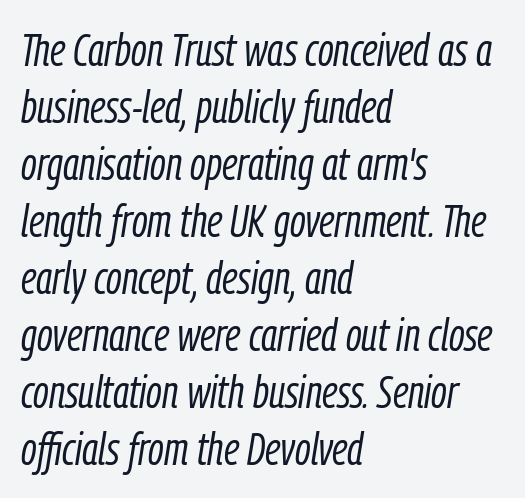
The image shows 46 px light, condensed type, italic (leaning right); set left-aligned, line spacing 1.24x, normal letter spacing, not underlined; low stroke contrast and a medium x-height.
